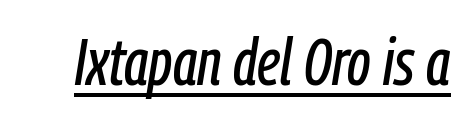
Q: Is the text italic (slanted)? A: Yes, it leans right by about 9 degrees.
Q: Is the text underlined? A: Yes.
Q: Is the spacing between letters normal or unusually wide? A: Normal.
Q: Width (condensed, normal, or wide)? A: Condensed.
Q: Stroke contrast? A: Low.
Q: x-height? A: Medium.
Q: Monospaced? A: No.
